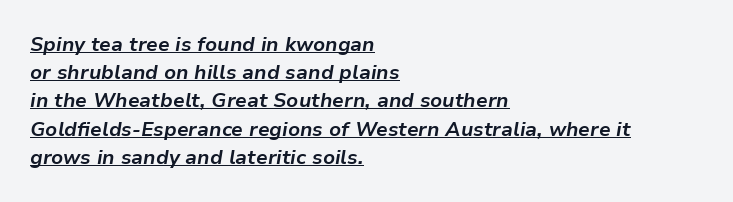
Q: Is the text bold? A: Yes.
Q: Is the text italic (slanted)? A: Yes, it leans right by about 9 degrees.
Q: Is the text underlined? A: Yes.
Q: How is the paragraph aligned? A: Left-aligned.
Q: Is the spacing between letters normal or unusually wide? A: Normal.
Q: Is the spacing between lines tight, normal or loose? A: Normal.
